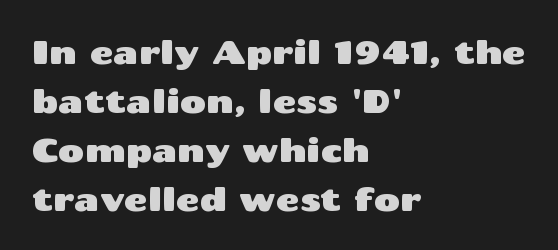
{"serif": "no", "italic": "no", "width": "wide", "stroke_contrast": "medium", "x_height": "medium", "monospaced": "no", "underline": "no", "align": "left", "line_spacing": "normal", "line_spacing_ratio": 1.53, "letter_spacing": "normal", "letter_spacing_em": 0.0, "glyph_px": 32}
